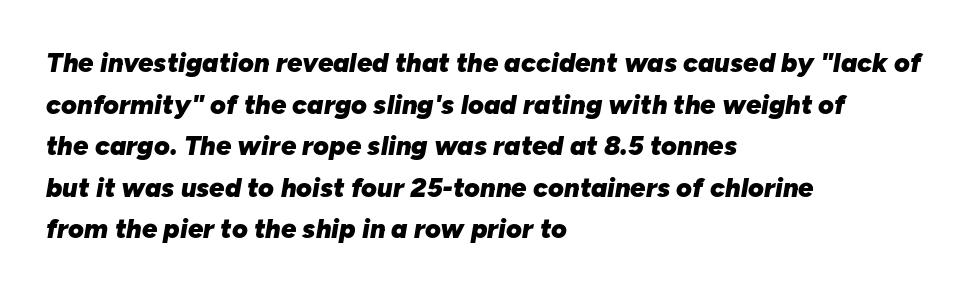
If you drew a line through each stem, it would be angled. The leading is moderate, giving the passage an even texture. The space directly below the letters is spotless. The passage shown has conventional tracking throughout. Is the block centered? No — it sits flush against the left margin. Stroke thickness is high; the sample reads as a true bold.
